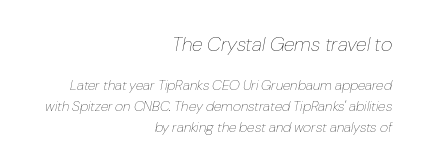
{"italic": "yes", "lean": "right", "slant_degrees": 10, "bold": "no", "underline": "no", "align": "right", "line_spacing": "normal", "line_spacing_ratio": 1.47, "letter_spacing": "normal", "letter_spacing_em": 0.0, "larger_block": "first", "size_ratio": 1.43, "glyph_px": 20}
